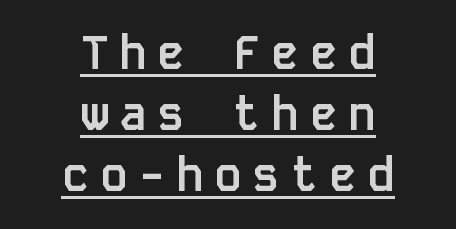
The image shows 46 px semibold sans-serif type, upright, monospaced; set centered, normal line spacing (1.33x), unusually wide letter spacing (+0.23 em), underlined; low stroke contrast and a large x-height.
